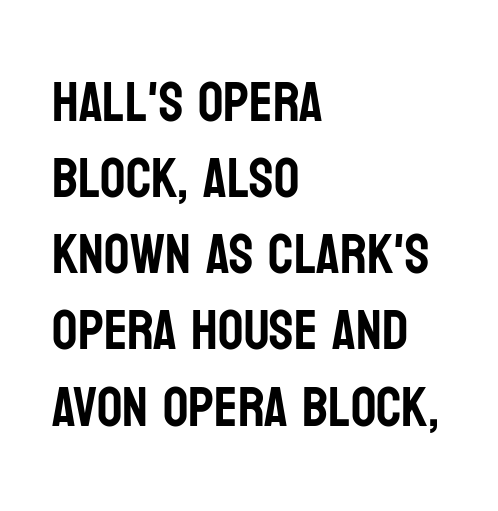
{"serif": "no", "italic": "no", "width": "condensed", "stroke_contrast": "low", "x_height": "large", "monospaced": "no", "underline": "no", "align": "left", "line_spacing": "normal", "line_spacing_ratio": 1.36, "letter_spacing": "normal", "letter_spacing_em": 0.0, "glyph_px": 56}
